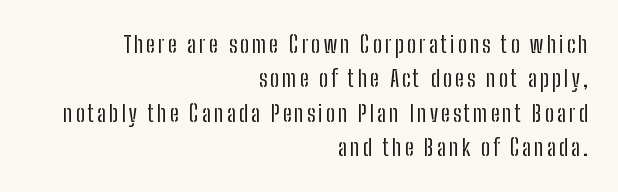
Horizontally, the lines are justified to the trailing edge only. Nope, not italic — everything's standing straight. The leading is moderate, giving the passage an even texture. The passage shown is not underscored anywhere. The weight would be labelled regular, book, light, or lighter still.
